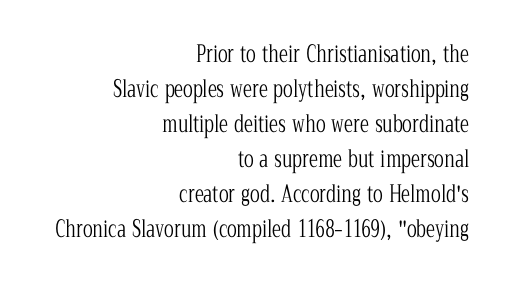
Think standard paragraph weight, or any step lighter than that. Tracking value appears to be zero — textbook default spacing. The words here are not underlined. This is roman type, the default non-slanted kind. If you drew a ruler down the right edge, every line would touch it.
